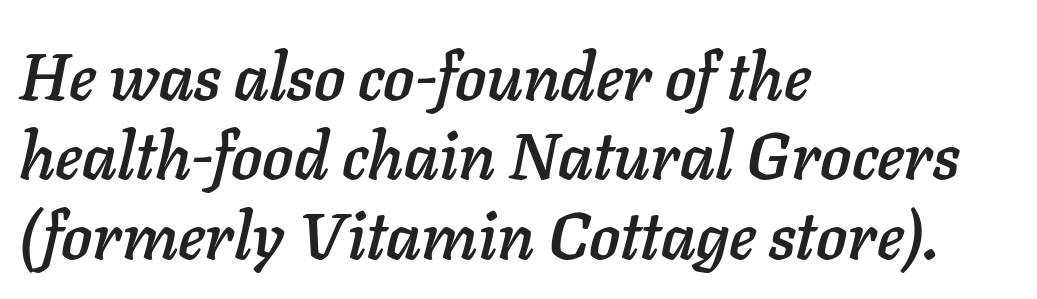
The image shows 65 px text type, italic (leaning right); set left-aligned, line spacing 1.22x, normal letter spacing, not underlined; low stroke contrast and a medium x-height.
